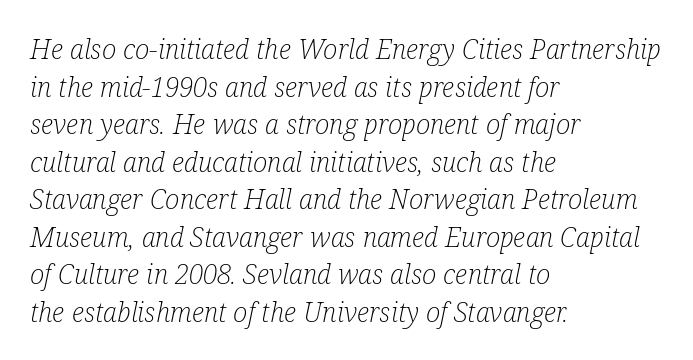
{"italic": "yes", "lean": "right", "slant_degrees": 12, "bold": "no", "underline": "no", "align": "left", "line_spacing": "normal", "line_spacing_ratio": 1.39, "letter_spacing": "normal", "letter_spacing_em": 0.0, "glyph_px": 27}
